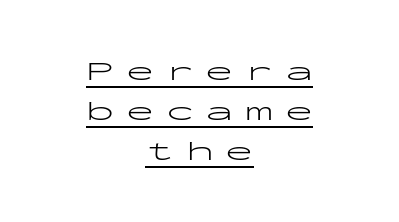
{"serif": "no", "italic": "no", "bold": "no", "weight": "light", "width": "wide", "stroke_contrast": "low", "x_height": "medium", "monospaced": "yes", "underline": "yes", "align": "center", "line_spacing": "normal", "line_spacing_ratio": 1.43, "letter_spacing": "wide", "letter_spacing_em": 0.42, "glyph_px": 28}
